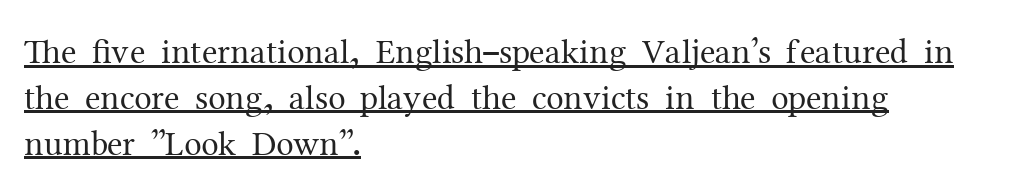
The image shows 35 px regular-weight serif type, upright; set left-aligned, normal line spacing (1.31x), normal letter spacing, underlined; medium stroke contrast and a medium x-height.
